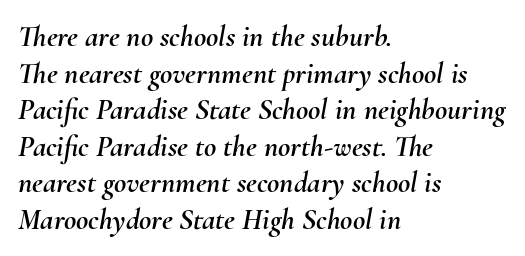
The glyphs look as if they've been sheared to an angle. The rendering anchors every line to the left-hand side. The specimen omits any rule beneath the text block's lines. Default kerning and tracking; the words read as compact shapes. This sample has the flowing, uneven cadence of proportional lettering.
